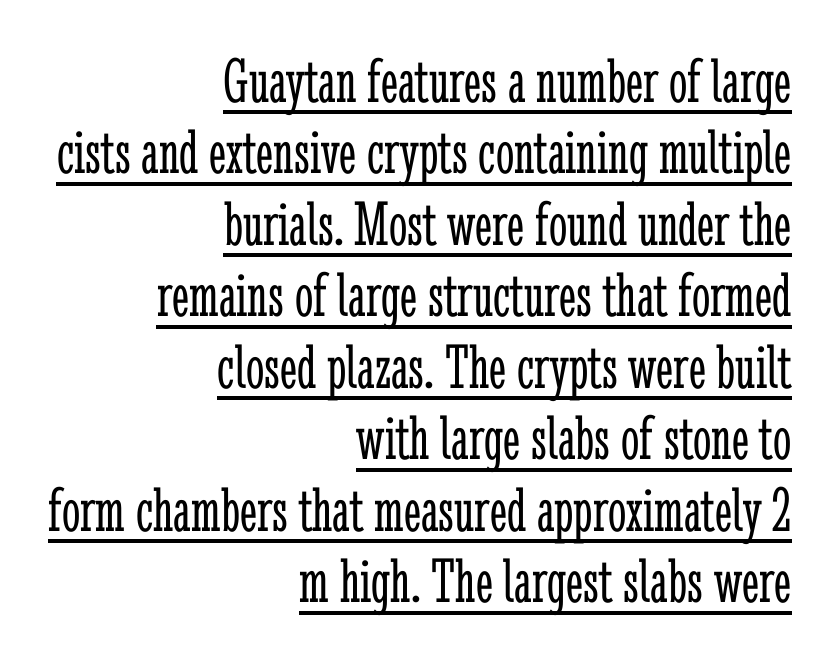
The image shows 65 px light, condensed serif type, upright; set right-aligned, tight line spacing (1.1x), normal letter spacing, underlined; low stroke contrast and a medium x-height.
